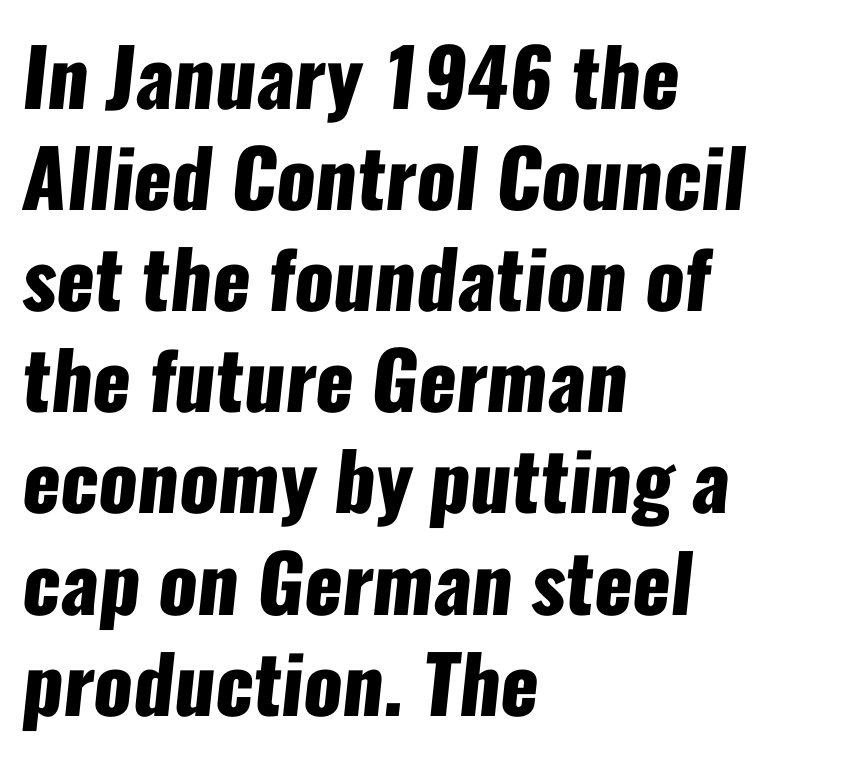
A student would call this left alignment; a typographer would say flush left, rag right. Does the leading feel generous? No, just average. Here the glyphs are tracked normally, forming tight word shapes. Rule under the text: the space is simply empty. A dark, heavy texture on the line: the type is bold. Character widths vary here, with narrow letters taking less room than wide ones.
